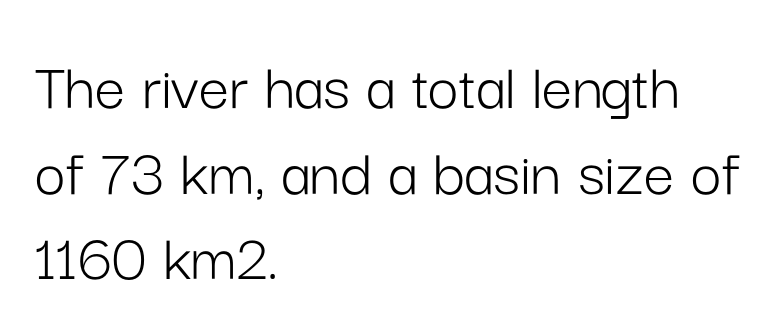
Q: Is the text bold? A: No.
Q: Is the text italic (slanted)? A: No, it is upright.
Q: Is the typeface a serif or a sans-serif typeface? A: Sans-serif.
Q: Is the text underlined? A: No.
Q: How is the paragraph aligned? A: Left-aligned.
Q: Is the spacing between letters normal or unusually wide? A: Normal.
Q: Is the spacing between lines tight, normal or loose? A: Normal.
Q: Width (condensed, normal, or wide)? A: Normal.
Q: Stroke contrast? A: Low.
Q: x-height? A: Medium.
Q: Monospaced? A: No.
